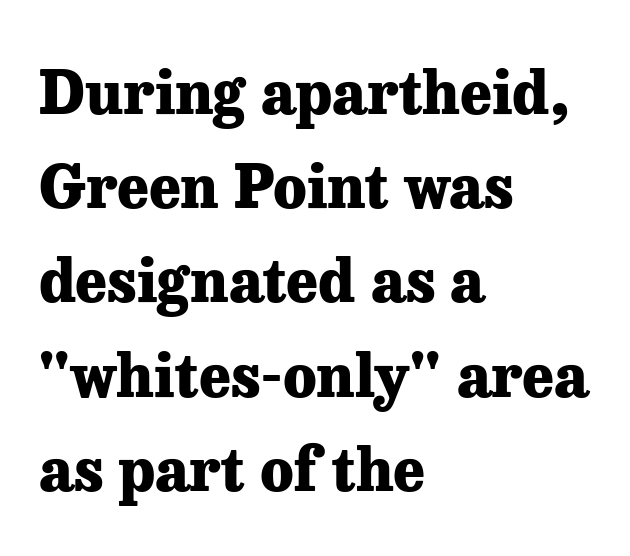
Inter-character spacing is left at the font's built-in metrics. Chunky letters — that's bold for sure. It's the straight-up-and-down kind of type. The glyphs in this specimen are seriffed. Quick note: interline space is typical. A classic flush-left, rag-right setting is used for this passage.
